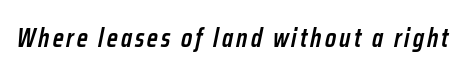
Is the type slanted? Yes — the strokes lean at a clear angle. Decoration check: the copy has no underline. The characters look somewhat weighty, a semibold short of true bold.
